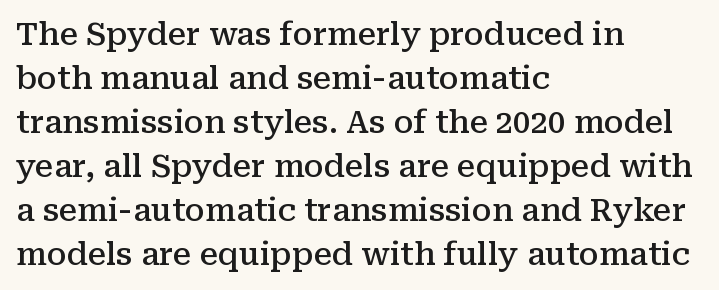
The image shows 31 px semibold serif type, upright; set left-aligned, normal line spacing (1.42x), normal letter spacing, not underlined; medium stroke contrast and a medium x-height.
